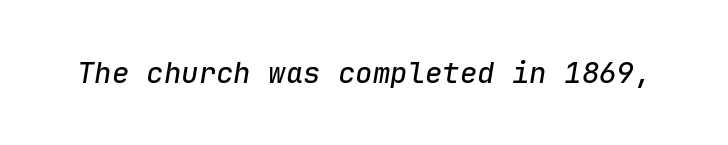
Q: Is the text italic (slanted)? A: Yes, it leans right by about 9 degrees.
Q: Is the text underlined? A: No.
Q: Is the spacing between letters normal or unusually wide? A: Normal.
Q: Width (condensed, normal, or wide)? A: Normal.
Q: Stroke contrast? A: Low.
Q: x-height? A: Medium.
Q: Monospaced? A: Yes.
